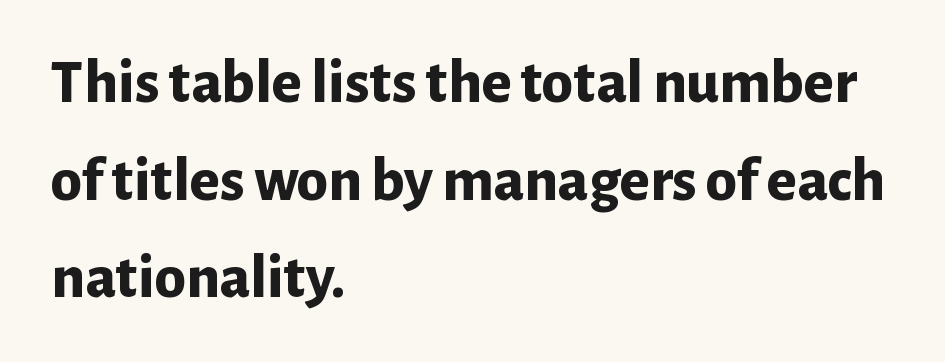
What's the leading like? Ordinary, nothing unusual. Set as a true bold cut, around the 700 mark. Only glyphs here, with clear space below each row. Caption: multi-line text, flush left, ragged right.
